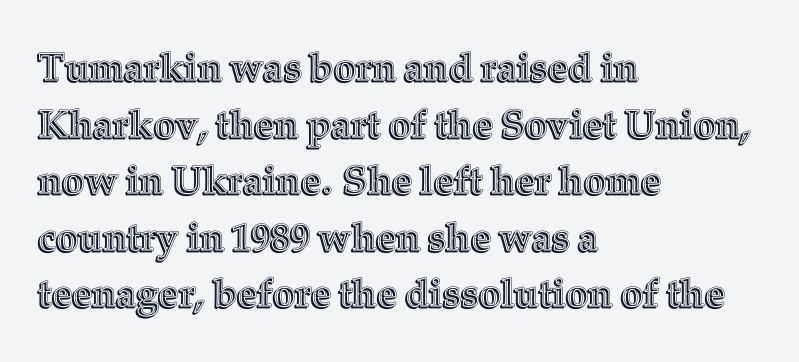
{"italic": "no", "width": "normal", "x_height": "medium", "monospaced": "no", "underline": "no", "align": "left", "line_spacing": "normal", "line_spacing_ratio": 1.45, "letter_spacing": "normal", "letter_spacing_em": 0.0, "glyph_px": 39}
